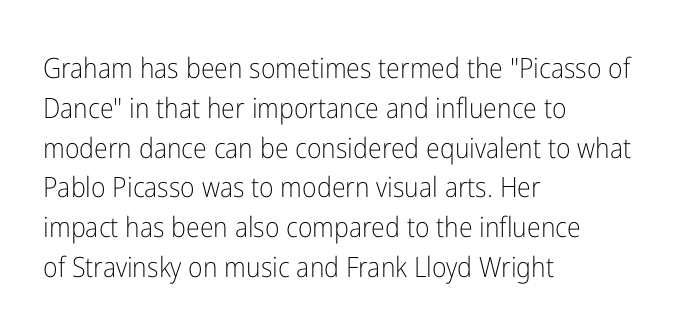
Beneath every word, the page is bare. No heavy texture on the line: the type isn't bold. Quick note: interline space is typical. Letterform terminals end flat and unadorned throughout the passage. Varying glyph widths throughout — classic text-font behaviour. Vertical strokes here are truly vertical.
